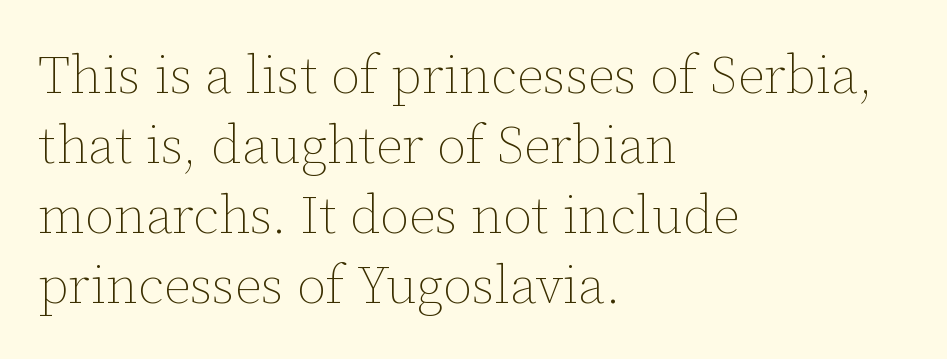
The image shows 53 px thin type, upright; set left-aligned, normal line spacing (1.32x), normal letter spacing, not underlined; low stroke contrast and a medium x-height.
